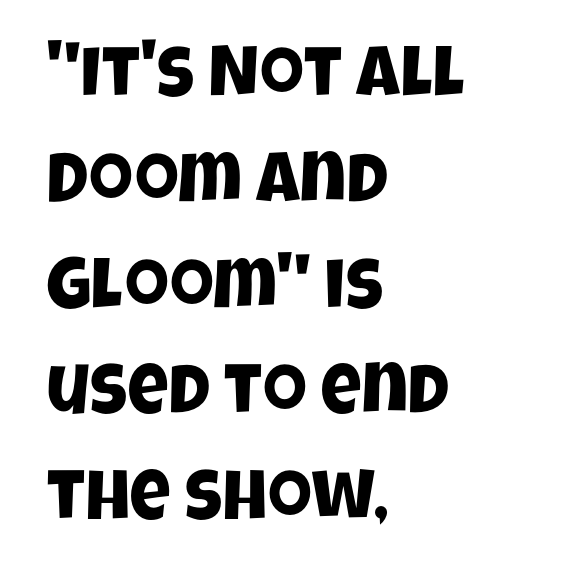
{"serif": "no", "width": "condensed", "stroke_contrast": "low", "x_height": "large", "monospaced": "no", "underline": "no", "align": "left", "line_spacing": "normal", "line_spacing_ratio": 1.49, "letter_spacing": "normal", "letter_spacing_em": 0.0, "glyph_px": 71}
